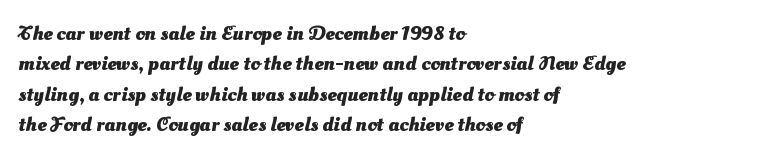
The image shows 21 px bold type; set left-aligned, normal line spacing (1.45x), normal letter spacing, not underlined.
